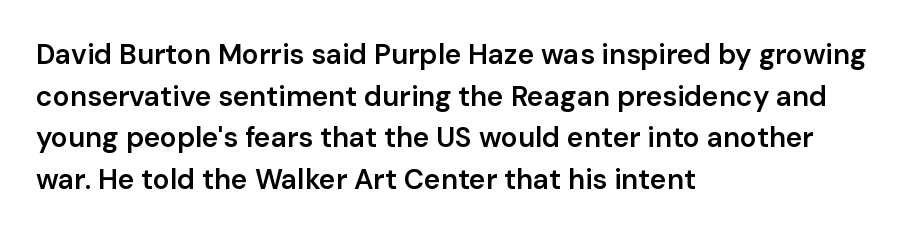
{"serif": "no", "italic": "no", "bold": "semi", "weight": "semibold", "width": "normal", "stroke_contrast": "low", "x_height": "medium", "monospaced": "no", "underline": "no", "align": "left", "line_spacing": "normal", "line_spacing_ratio": 1.49, "letter_spacing": "normal", "letter_spacing_em": 0.0, "glyph_px": 28}
